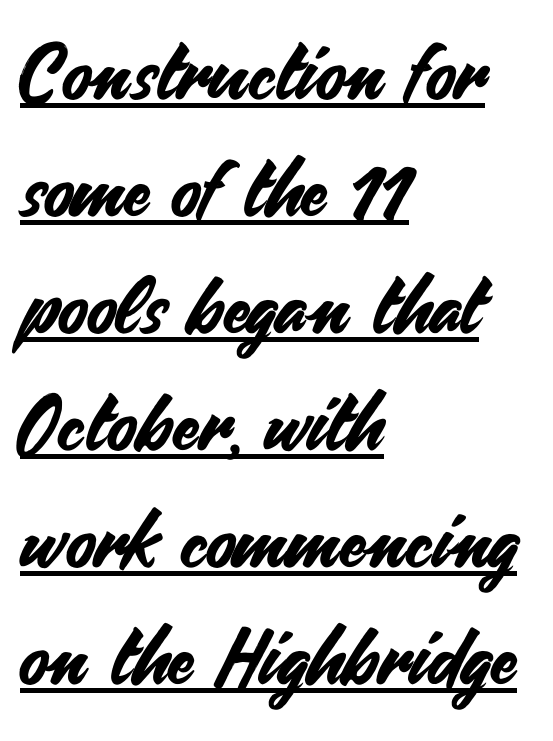
The image shows 77 px sans-serif type; set left-aligned, normal line spacing (1.52x), normal letter spacing, underlined; medium stroke contrast and a small x-height.
